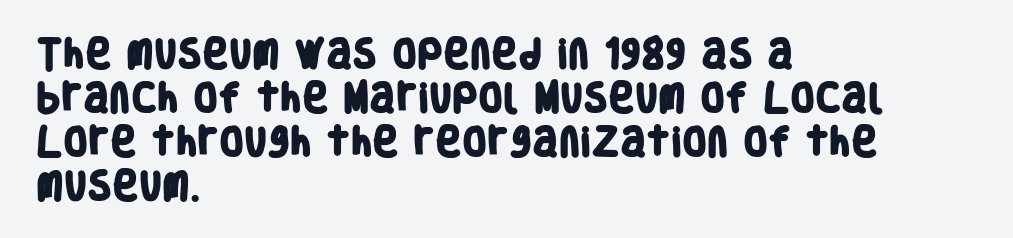
{"serif": "no", "bold": "yes", "weight": "heavy", "width": "condensed", "stroke_contrast": "low", "x_height": "large", "monospaced": "no", "underline": "no", "align": "left", "line_spacing": "normal", "line_spacing_ratio": 1.38, "letter_spacing": "normal", "letter_spacing_em": 0.0, "glyph_px": 32}
